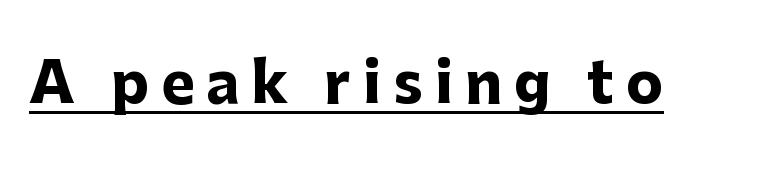
The letters stand straight up with perfectly vertical stems. In terms of letterspacing, this is a distinctly airy, spread setting. I'd describe the lettering as bold — thick and assertive. Each line of the rendering has a horizontal stroke beneath the glyphs. The glyphs in this specimen are sans serif.
